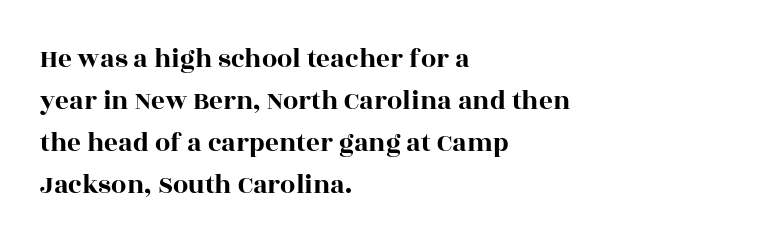
{"italic": "no", "underline": "no", "align": "left", "line_spacing": "normal", "line_spacing_ratio": 1.55, "letter_spacing": "normal", "letter_spacing_em": 0.0, "glyph_px": 27}
